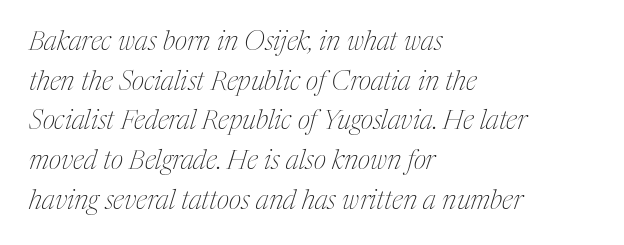
Q: Is the text bold? A: No.
Q: Is the text italic (slanted)? A: Yes, it leans right by about 17 degrees.
Q: Is the text underlined? A: No.
Q: How is the paragraph aligned? A: Left-aligned.
Q: Is the spacing between letters normal or unusually wide? A: Normal.
Q: Is the spacing between lines tight, normal or loose? A: Normal.
